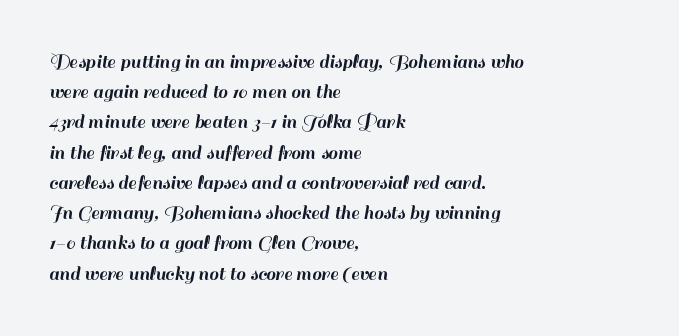
The image shows 21 px text type; set left-aligned, normal line spacing (1.44x), normal letter spacing, not underlined.
